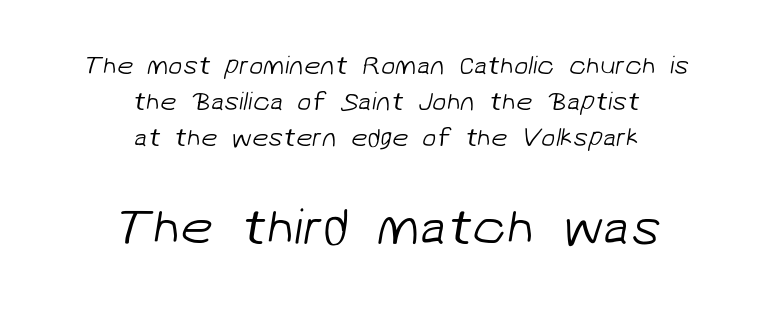
The image shows 52 px light sans-serif type; set centered, normal line spacing (1.38x), normal letter spacing, not underlined; the second (bottom) block is 2.0x larger; low stroke contrast and a medium x-height.
